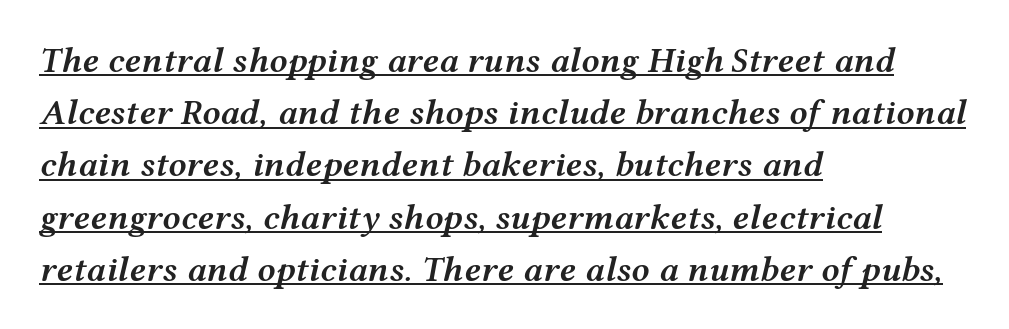
{"italic": "yes", "lean": "right", "slant_degrees": 12, "bold": "semi", "weight": "semibold", "width": "wide", "stroke_contrast": "medium", "x_height": "medium", "monospaced": "no", "underline": "yes", "align": "left", "line_spacing": "normal", "line_spacing_ratio": 1.45, "letter_spacing": "normal", "letter_spacing_em": 0.0, "glyph_px": 36}
